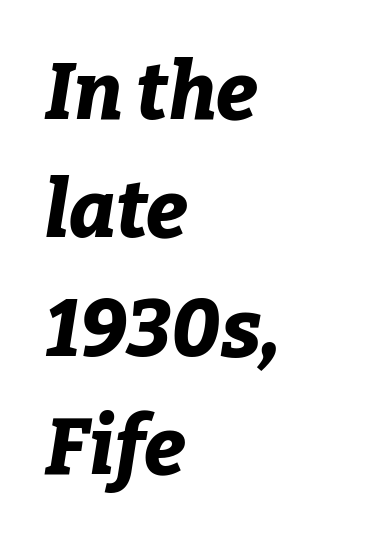
Q: Is the text bold? A: Yes.
Q: Is the text italic (slanted)? A: Yes, it leans right by about 9 degrees.
Q: Is the text underlined? A: No.
Q: How is the paragraph aligned? A: Left-aligned.
Q: Is the spacing between letters normal or unusually wide? A: Normal.
Q: Is the spacing between lines tight, normal or loose? A: Normal.
Q: Width (condensed, normal, or wide)? A: Normal.
Q: Stroke contrast? A: Low.
Q: x-height? A: Medium.
Q: Monospaced? A: No.
